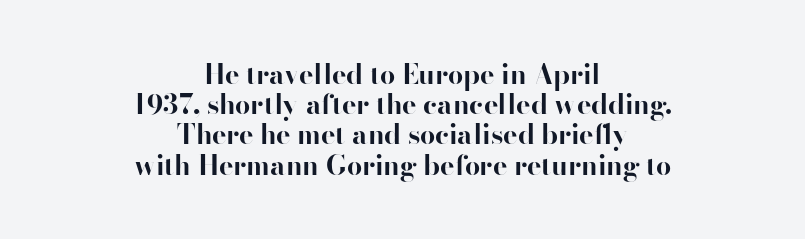
Q: Is the text bold? A: Yes.
Q: Is the text italic (slanted)? A: No, it is upright.
Q: Is the text underlined? A: No.
Q: How is the paragraph aligned? A: Centered.
Q: Is the spacing between letters normal or unusually wide? A: Normal.
Q: Is the spacing between lines tight, normal or loose? A: Tight.
